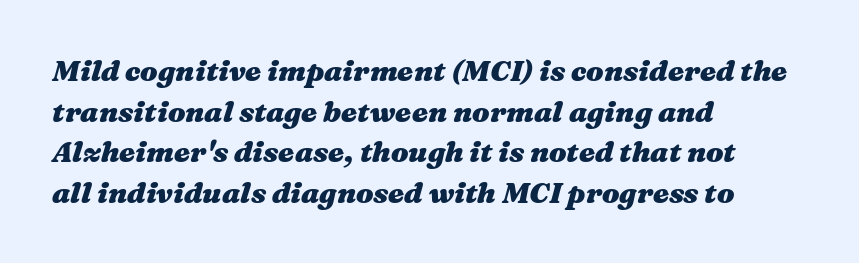
The compositor pushed each line to the left boundary. As a designer I'd log this as weight 700, bold. Baseline-to-baseline distance is the conventional proportion of letter height. Descender tails drop into unmarked territory. Style check: oblique. Looks like regular typesetting: each glyph gets only the width it needs.
